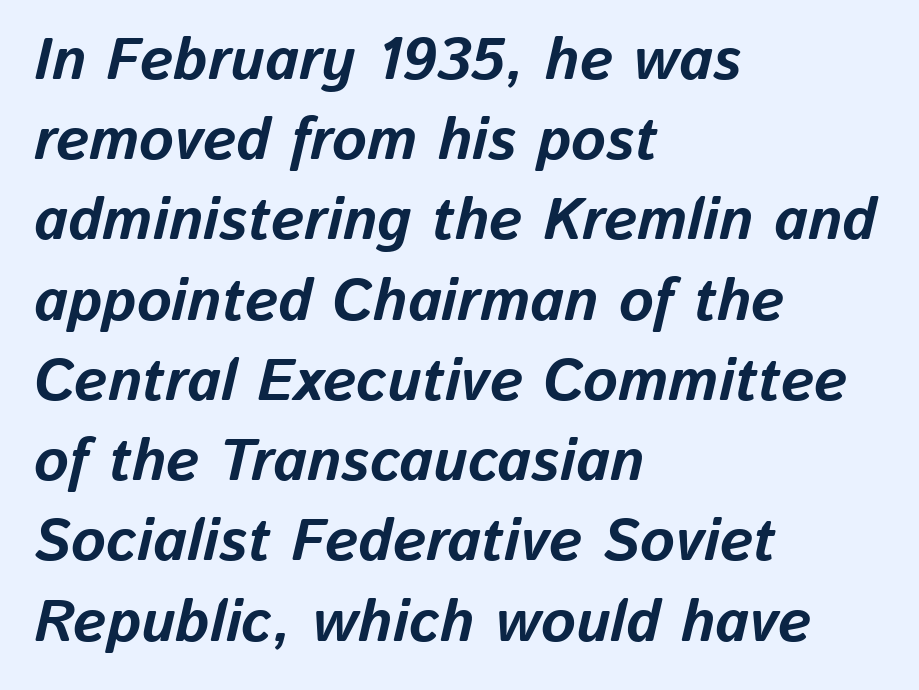
The image shows 59 px bold type, italic (leaning right); set left-aligned, normal line spacing (1.36x), normal letter spacing, not underlined; low stroke contrast and a medium x-height.
